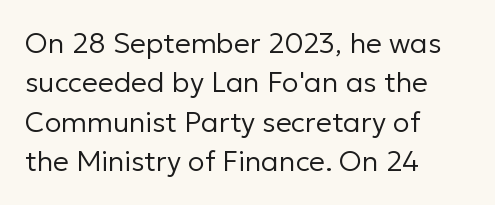
{"serif": "no", "italic": "no", "bold": "no", "weight": "regular", "width": "normal", "stroke_contrast": "low", "x_height": "medium", "monospaced": "no", "underline": "no", "align": "left", "line_spacing": "normal", "line_spacing_ratio": 1.41, "letter_spacing": "normal", "letter_spacing_em": 0.0, "glyph_px": 28}
